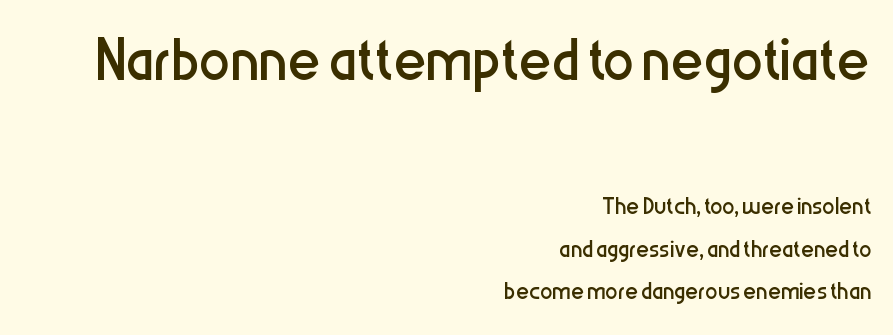
{"serif": "no", "italic": "no", "bold": "no", "weight": "regular", "width": "condensed", "stroke_contrast": "low", "x_height": "medium", "monospaced": "no", "underline": "no", "align": "right", "line_spacing": "normal", "line_spacing_ratio": 1.37, "letter_spacing": "normal", "letter_spacing_em": 0.0, "larger_block": "first", "size_ratio": 2.52, "glyph_px": 78}
